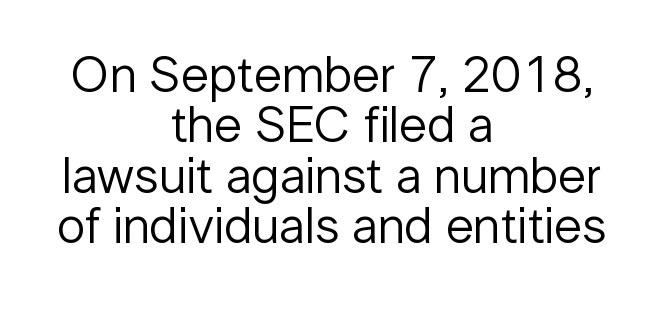
The image shows 51 px regular-weight sans-serif type, upright; set centered, tight line spacing (0.99x), normal letter spacing, not underlined; low stroke contrast and a medium x-height.
